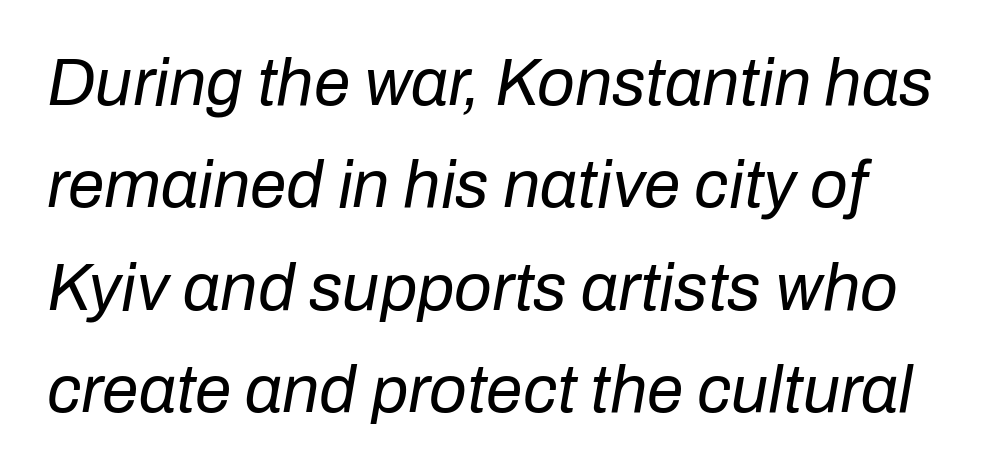
Q: Is the text bold? A: No.
Q: Is the text italic (slanted)? A: Yes, it leans right by about 10 degrees.
Q: Is the text underlined? A: No.
Q: Is the spacing between letters normal or unusually wide? A: Normal.
Q: Is the spacing between lines tight, normal or loose? A: Normal.
Q: Width (condensed, normal, or wide)? A: Normal.
Q: Stroke contrast? A: Low.
Q: x-height? A: Medium.
Q: Monospaced? A: No.
